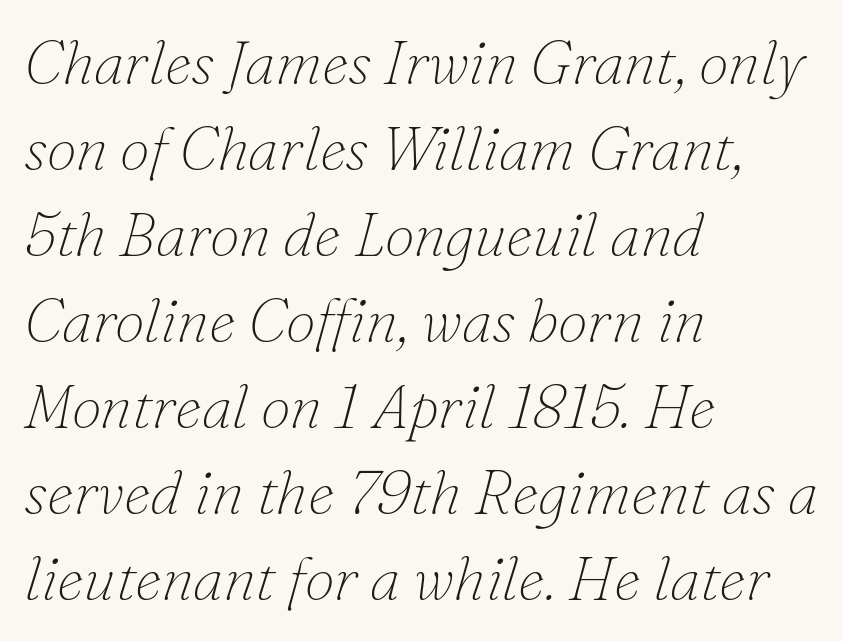
The image shows 61 px thin serif type, italic (leaning right); set left-aligned, normal line spacing (1.41x), normal letter spacing, not underlined; low stroke contrast and a small x-height.
